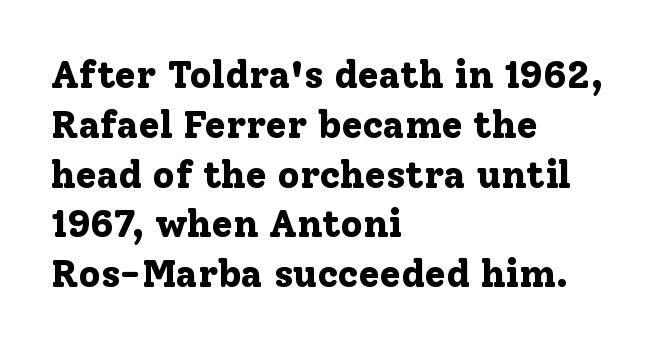
These lines keep a tight, regular rhythm from letter to letter. Horizontal bands of white between lines are of average thickness. Examine the stroke ends and you'll spot serifs. The space beneath each line is pristine and unruled. If you drew a line through each stem, it would be perfectly vertical. Summary of weight: heavy, a full bold.
